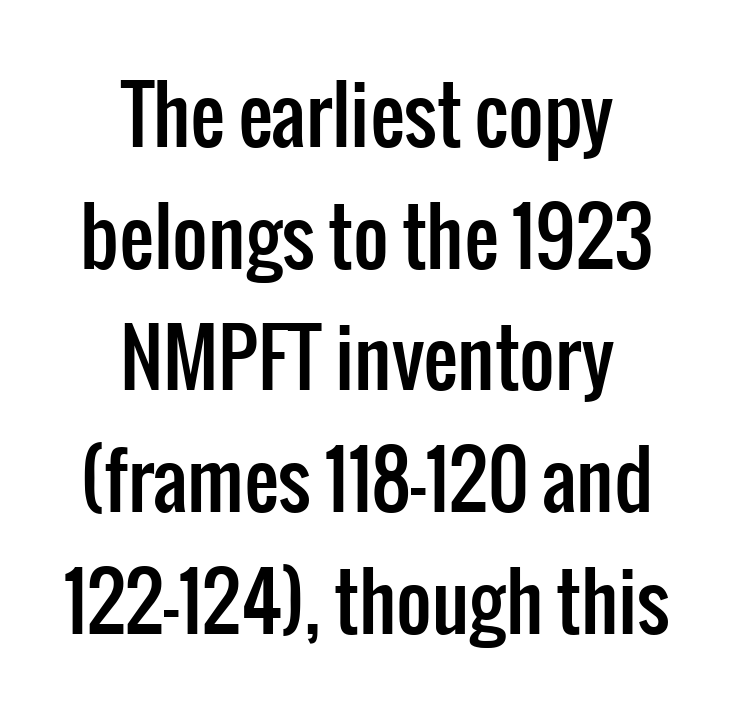
The type sits square on the baseline with zero lean. No word sits above an underline. Note the varied advance widths — an 'i' is clearly narrower than an 'm'. Typeset on center — no edge is straight.
